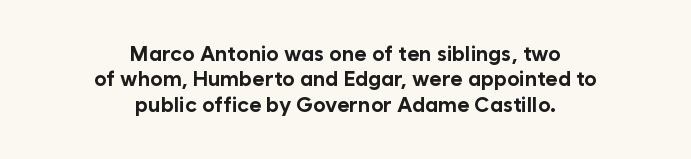
Each word holds together tightly as a unit, with standard inter-letter gaps. The space directly below the letters is spotless. This is roman type, the default non-slanted kind. The rag falls on both sides of this text block equally. Chunky letters — that's bold for sure.
